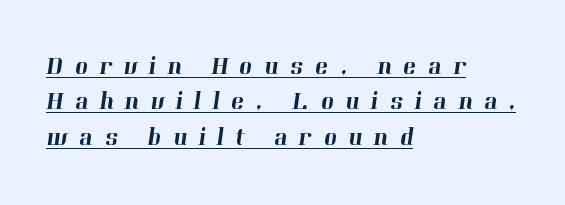
Q: Is the text underlined? A: Yes.
Q: How is the paragraph aligned? A: Left-aligned.
Q: Is the spacing between letters normal or unusually wide? A: Unusually wide.
Q: Is the spacing between lines tight, normal or loose? A: Normal.
